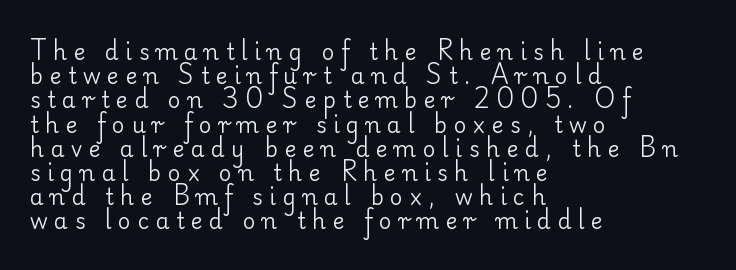
Casual observation: everything's shoved over to the left. Each new line begins almost immediately beneath the previous one. The passage shown is not bold in any degree. The glyphs are unaccompanied by any horizontal stroke below them. The gaps between neighbouring characters are conspicuously large. Posture: vertical.
